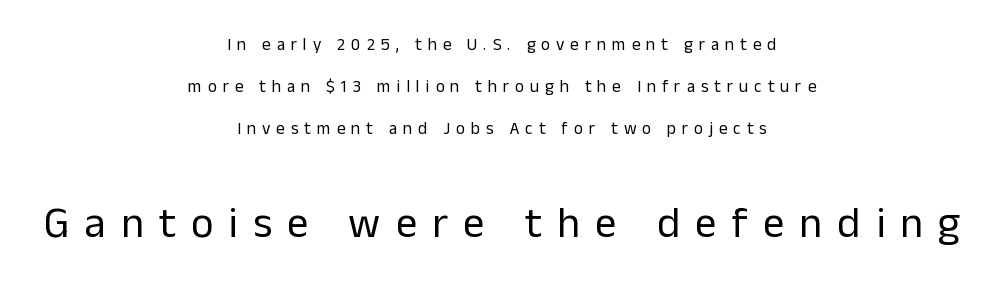
Inter-character spacing is expanded well beyond the font's built-in metrics. The gap between lines stays unmarked. Is there much room between lines? Yes — plenty of vertical air separates them. You get the small type first, then a jump to larger type.
